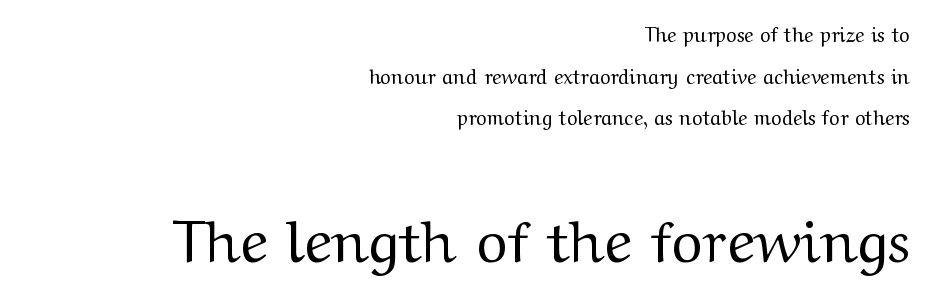
Q: Is the text bold? A: No.
Q: Is the text italic (slanted)? A: No, it is upright.
Q: Is the typeface a serif or a sans-serif typeface? A: Serif.
Q: Is the text underlined? A: No.
Q: How is the paragraph aligned? A: Right-aligned.
Q: Is the spacing between letters normal or unusually wide? A: Normal.
Q: Is the spacing between lines tight, normal or loose? A: Loose.
Q: Which block of text is set in a larger size, the first (top) or the second (bottom)? A: The second (bottom) one.
Q: Width (condensed, normal, or wide)? A: Wide.
Q: Stroke contrast? A: Medium.
Q: x-height? A: Medium.
Q: Monospaced? A: No.
